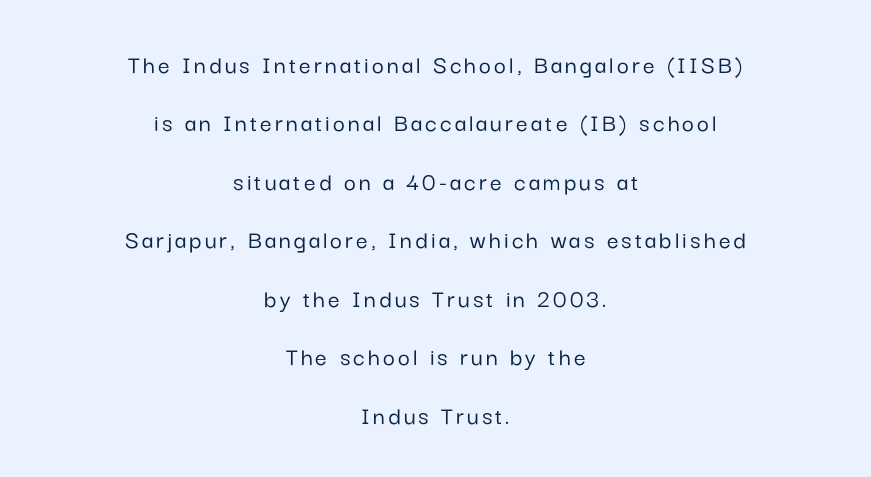
The paragraph shown floats in the horizontal middle. These lines stand farther apart than default settings would place them. The zone under the glyphs is completely vacant. When letters stand straight like this, we call the style roman or upright.
